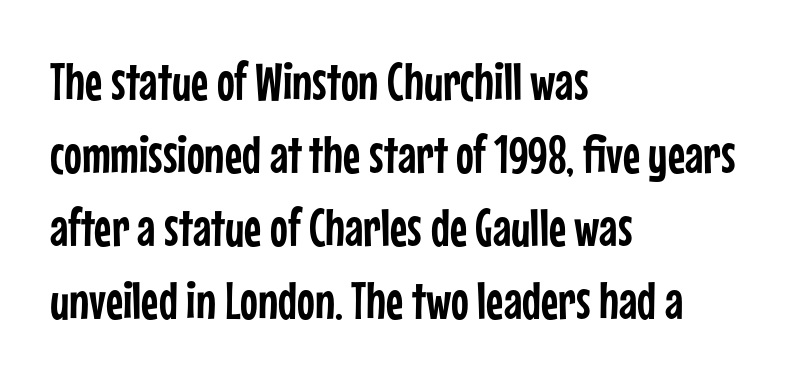
{"serif": "no", "italic": "no", "width": "condensed", "stroke_contrast": "low", "x_height": "medium", "monospaced": "no", "underline": "no", "align": "left", "line_spacing": "normal", "line_spacing_ratio": 1.38, "letter_spacing": "normal", "letter_spacing_em": 0.0, "glyph_px": 53}
